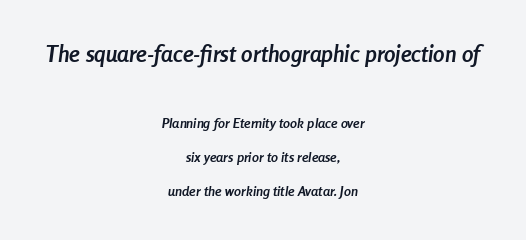
The image shows 23 px bold type, italic (leaning right); set centered, loose line spacing (2.45x), normal letter spacing, not underlined; the first (top) block is 1.64x larger.
